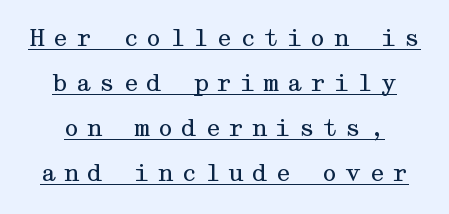
Does a line run under the words? Yes, clearly. Every stem runs plumb, perpendicular to the baseline. The passage shown stacks its lines with a broad gap. Words appear elongated and porous because spacing is wide. Is the stroke heavy? The answer is a plain regular-or-lighter.
